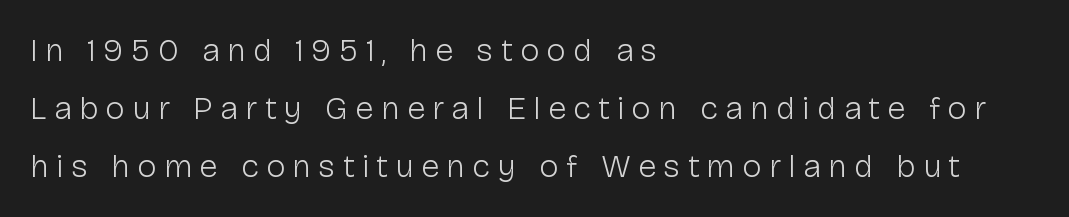
The image shows 33 px light sans-serif type, upright; set left-aligned, line spacing 1.76x, unusually wide letter spacing (+0.22 em), not underlined; low stroke contrast and a medium x-height.
